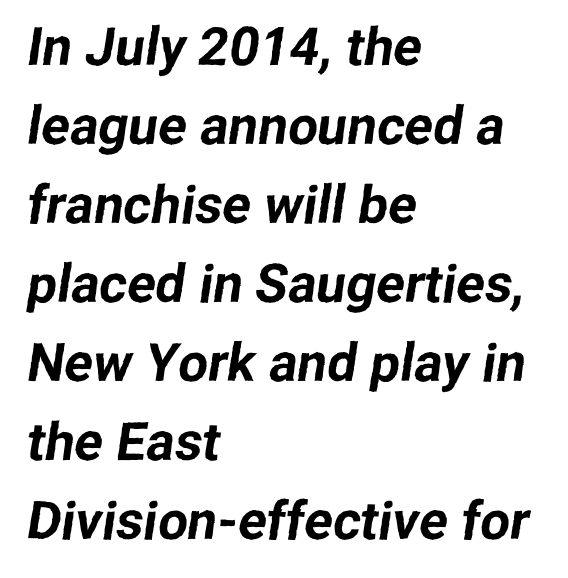
The image shows 53 px sans-serif type; set left-aligned, normal line spacing (1.49x), normal letter spacing, not underlined; low stroke contrast and a medium x-height.
